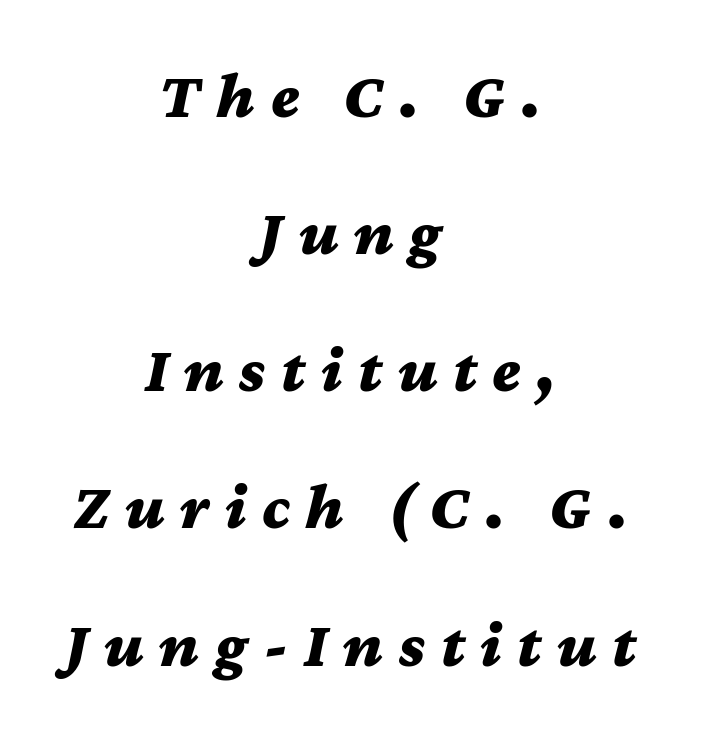
The image shows 65 px bold, wide type, italic (leaning right); set centered, loose line spacing (2.11x), unusually wide letter spacing (+0.24 em), not underlined; medium stroke contrast and a medium x-height.
